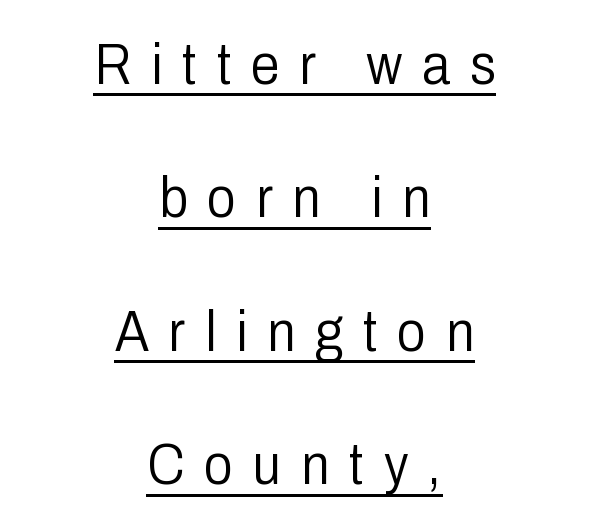
{"serif": "no", "italic": "no", "bold": "no", "weight": "light", "width": "condensed", "stroke_contrast": "low", "x_height": "medium", "monospaced": "no", "underline": "yes", "align": "center", "line_spacing": "loose", "line_spacing_ratio": 2.3, "letter_spacing": "wide", "letter_spacing_em": 0.34, "glyph_px": 58}
